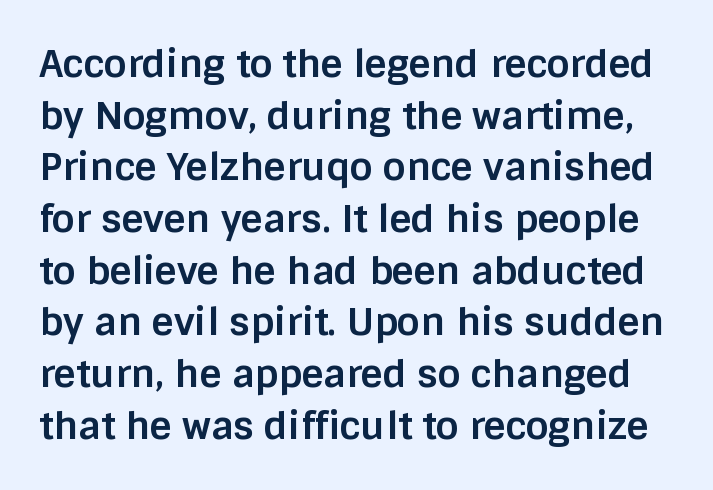
Q: Is the text bold? A: Yes.
Q: Is the text italic (slanted)? A: No, it is upright.
Q: Is the typeface a serif or a sans-serif typeface? A: Sans-serif.
Q: Is the text underlined? A: No.
Q: Is the spacing between letters normal or unusually wide? A: Normal.
Q: Is the spacing between lines tight, normal or loose? A: Normal.
Q: Width (condensed, normal, or wide)? A: Normal.
Q: Stroke contrast? A: Low.
Q: x-height? A: Large.
Q: Monospaced? A: No.
